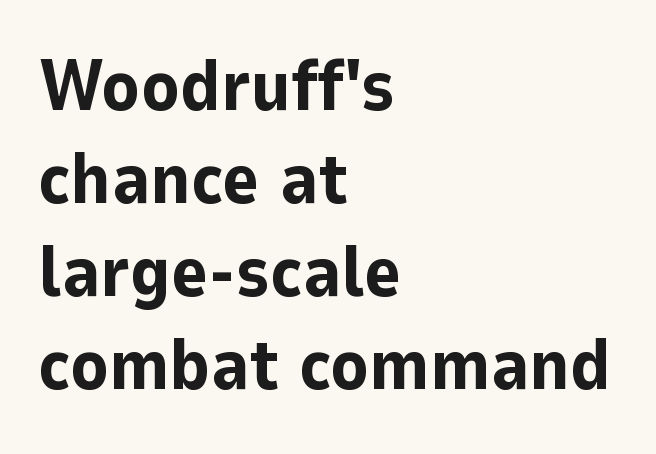
Look at the stroke-to-counter ratio: heavy, a bold. The glyphs are unaccompanied by any horizontal stroke below them. Typeset ragged right — the left edge is the straight one. These lines keep a tight, regular rhythm from letter to letter. Is this a sans? Yes — the strokes have no serifs.
